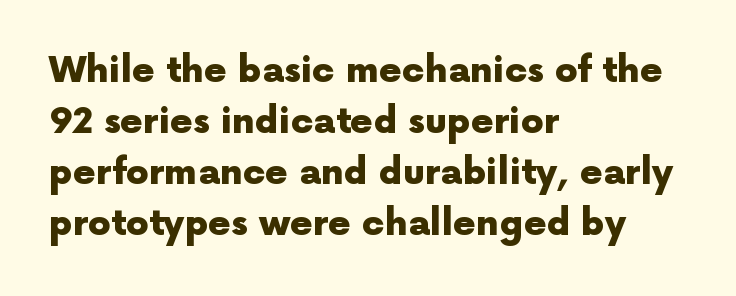
{"serif": "no", "italic": "no", "bold": "yes", "weight": "heavy", "width": "normal", "x_height": "medium", "monospaced": "no", "underline": "no", "align": "left", "line_spacing": "normal", "line_spacing_ratio": 1.42, "letter_spacing": "normal", "letter_spacing_em": 0.0, "glyph_px": 36}
